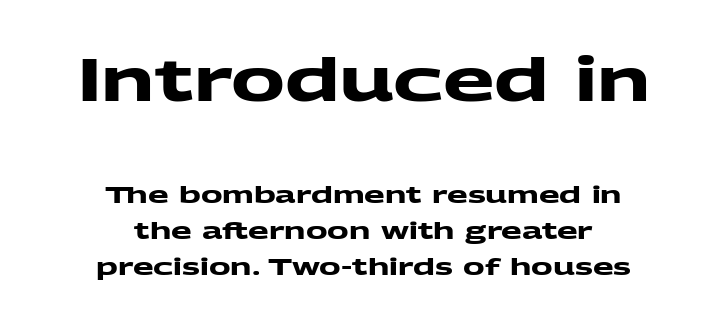
{"serif": "no", "bold": "yes", "weight": "heavy", "width": "wide", "stroke_contrast": "medium", "x_height": "medium", "monospaced": "no", "underline": "no", "align": "center", "line_spacing": "normal", "line_spacing_ratio": 1.49, "letter_spacing": "normal", "letter_spacing_em": 0.0, "larger_block": "first", "size_ratio": 2.5, "glyph_px": 60}
